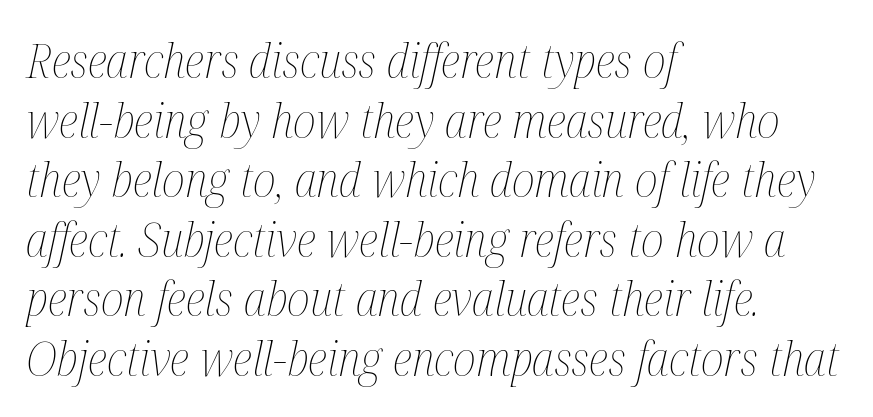
Q: Is the text bold? A: No.
Q: Is the text italic (slanted)? A: Yes, it leans right by about 12 degrees.
Q: Is the text underlined? A: No.
Q: How is the paragraph aligned? A: Left-aligned.
Q: Is the spacing between letters normal or unusually wide? A: Normal.
Q: Width (condensed, normal, or wide)? A: Condensed.
Q: Stroke contrast? A: Medium.
Q: x-height? A: Medium.
Q: Monospaced? A: No.
